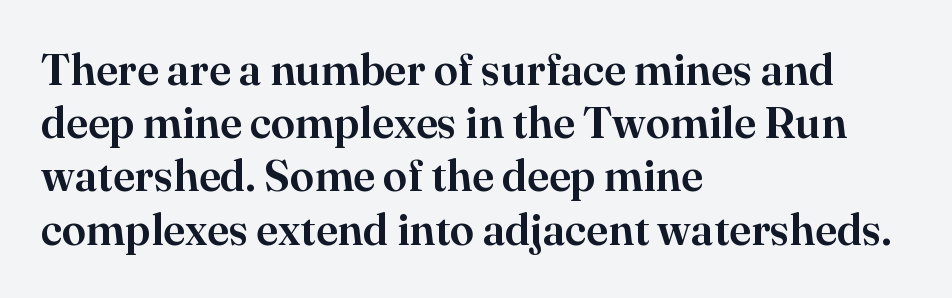
{"serif": "yes", "italic": "no", "width": "normal", "stroke_contrast": "high", "x_height": "small", "monospaced": "no", "underline": "no", "align": "left", "line_spacing_ratio": 1.21, "letter_spacing": "normal", "letter_spacing_em": 0.0, "glyph_px": 44}
